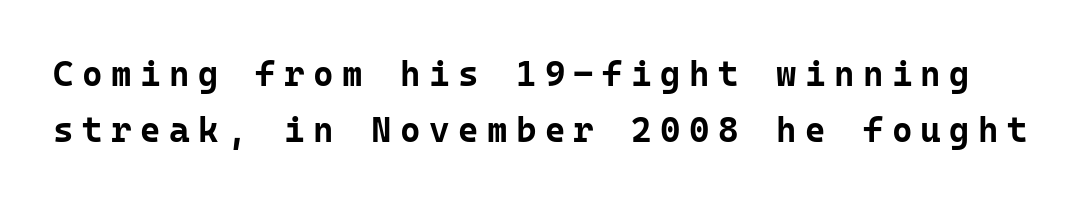
Normally led — the rows are evenly, conventionally spaced. Are there feet on the stems? There aren't — it's a sans. Designer's note — italics off, roman on. Do the characters align in a grid? Yes, the font is monospaced. Is the type bold? Yes — the strokes are clearly thick and heavy. Just letters on the line, the space beneath them empty.
